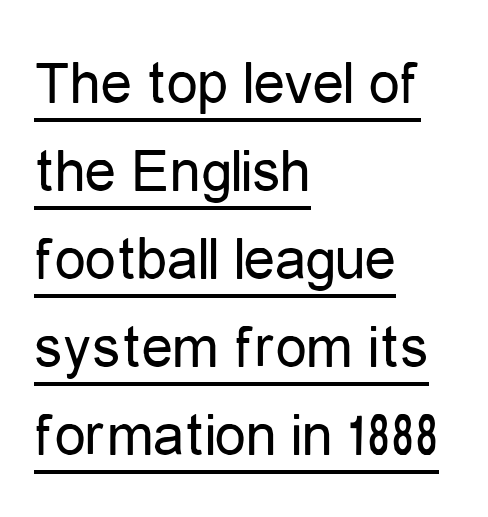
Q: Is the text bold? A: No.
Q: Is the text italic (slanted)? A: No, it is upright.
Q: Is the typeface a serif or a sans-serif typeface? A: Sans-serif.
Q: Is the text underlined? A: Yes.
Q: How is the paragraph aligned? A: Left-aligned.
Q: Is the spacing between letters normal or unusually wide? A: Normal.
Q: Is the spacing between lines tight, normal or loose? A: Normal.
Q: Width (condensed, normal, or wide)? A: Condensed.
Q: Stroke contrast? A: Low.
Q: x-height? A: Medium.
Q: Monospaced? A: No.
